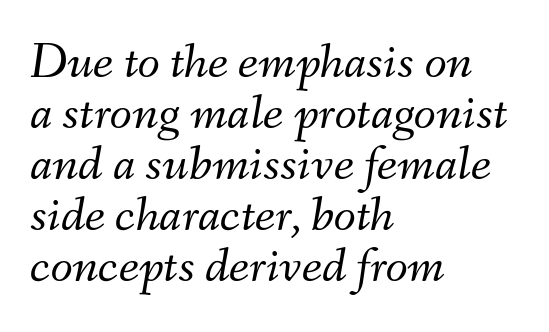
{"italic": "yes", "lean": "right", "slant_degrees": 9, "bold": "no", "weight": "light", "width": "normal", "stroke_contrast": "medium", "x_height": "small", "monospaced": "no", "underline": "no", "align": "left", "line_spacing": "tight", "line_spacing_ratio": 1.0, "letter_spacing": "normal", "letter_spacing_em": 0.0, "glyph_px": 51}
